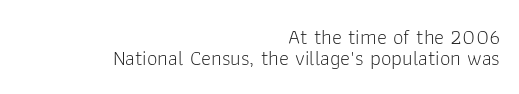
{"italic": "no", "bold": "no", "underline": "no", "align": "right", "line_spacing": "tight", "line_spacing_ratio": 0.99, "letter_spacing": "normal", "letter_spacing_em": 0.0, "glyph_px": 21}
